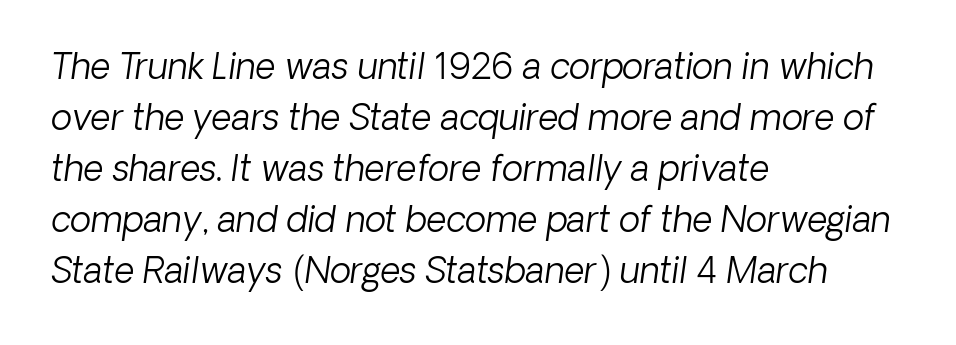
The image shows 35 px light type, italic (leaning right); set left-aligned, normal line spacing (1.46x), normal letter spacing, not underlined; low stroke contrast and a medium x-height.
